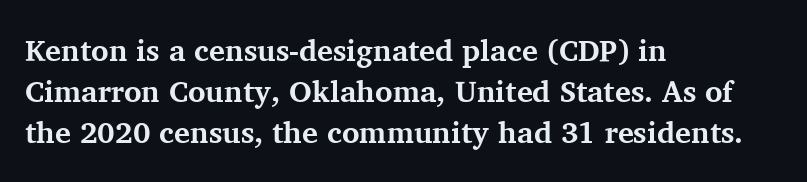
Looks like regular typesetting: each glyph gets only the width it needs. Alignment: flush left. Caption: standard tracking, unaltered. Evenly set lines give the paragraph a standard silhouette.
